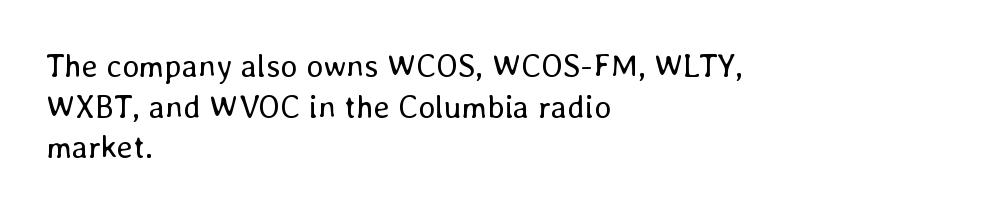
Proportional: the letters do not fall into vertical columns. Which margin do the lines hug? The left one — the right edge is uneven. A quiet, ordinary-to-light weight characterises the typeface. Descenders hang freely into open space. The lettering holds an erect, upright posture throughout. Normally led — the rows are evenly, conventionally spaced.
